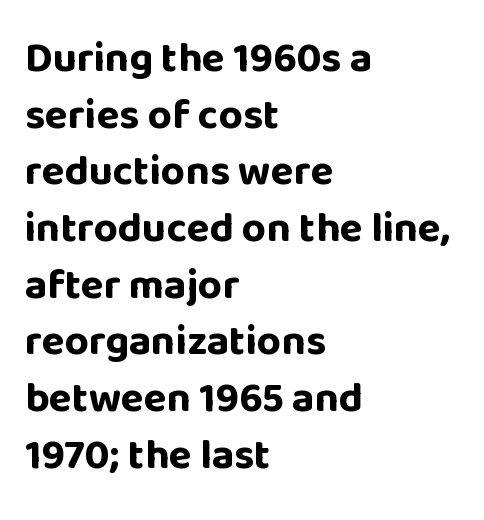
Honestly, the letter spacing is just normal — you wouldn't notice it. A full-strength bold gives these letters their thick strokes. Lines of text with bare space underneath. Leading: standard.
